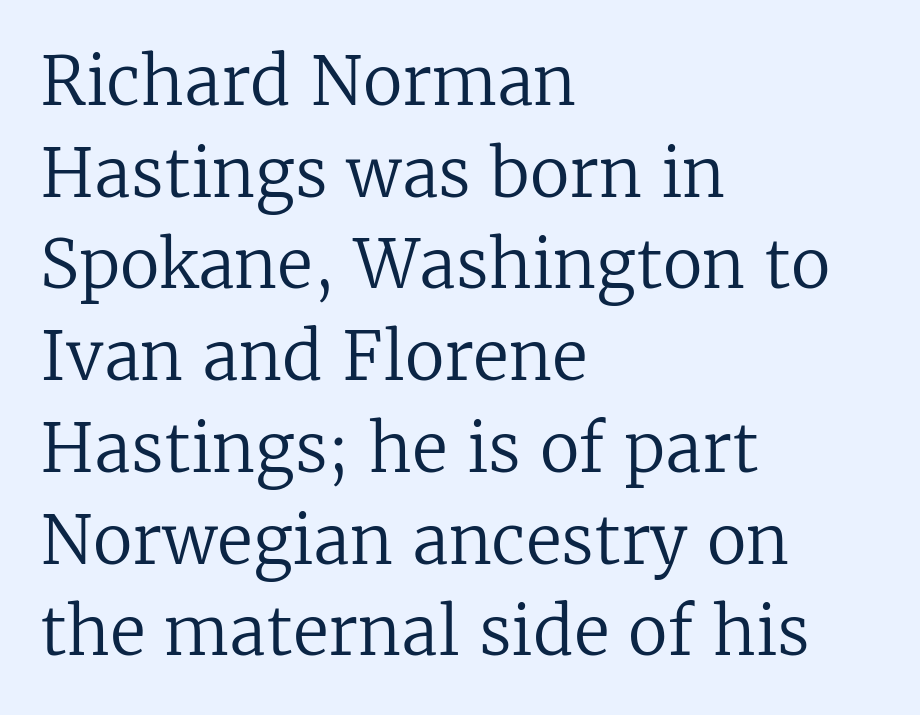
The image shows 66 px regular-weight serif type, upright; set left-aligned, normal line spacing (1.39x), normal letter spacing, not underlined; low stroke contrast and a medium x-height.
